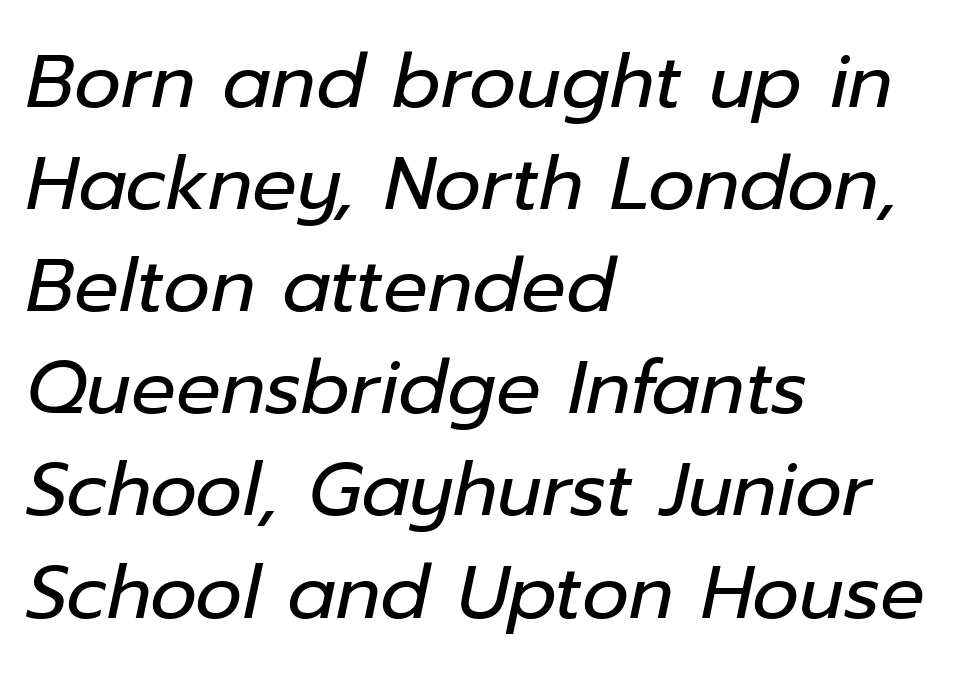
The image shows 74 px regular-weight type, italic (leaning right); set left-aligned, normal line spacing (1.38x), normal letter spacing, not underlined; low stroke contrast and a medium x-height.
